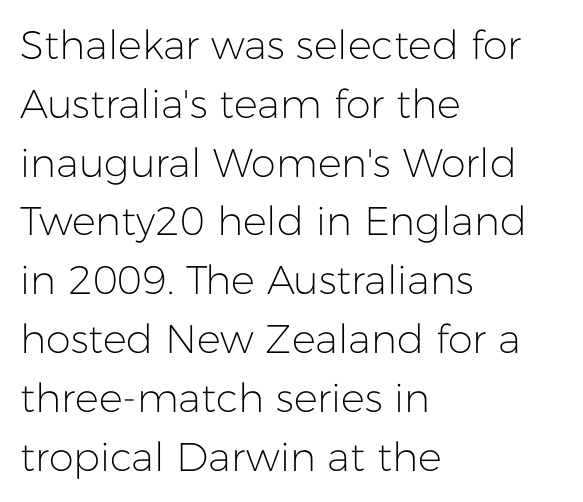
This is the regular roman posture of the typeface. Layout note: lines flush left. Look at the tracking — it's just the regular setting, nothing added. Spacing verdict: proportional, widths tailored to each character.
